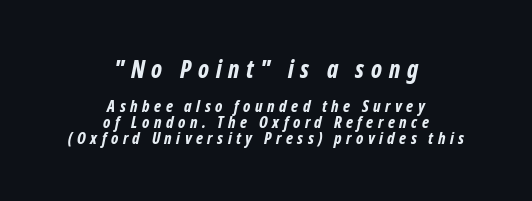
{"italic": "yes", "lean": "right", "slant_degrees": 12, "bold": "yes", "underline": "no", "align": "center", "line_spacing": "tight", "line_spacing_ratio": 0.97, "letter_spacing": "wide", "letter_spacing_em": 0.28, "larger_block": "first", "size_ratio": 1.5, "glyph_px": 24}
